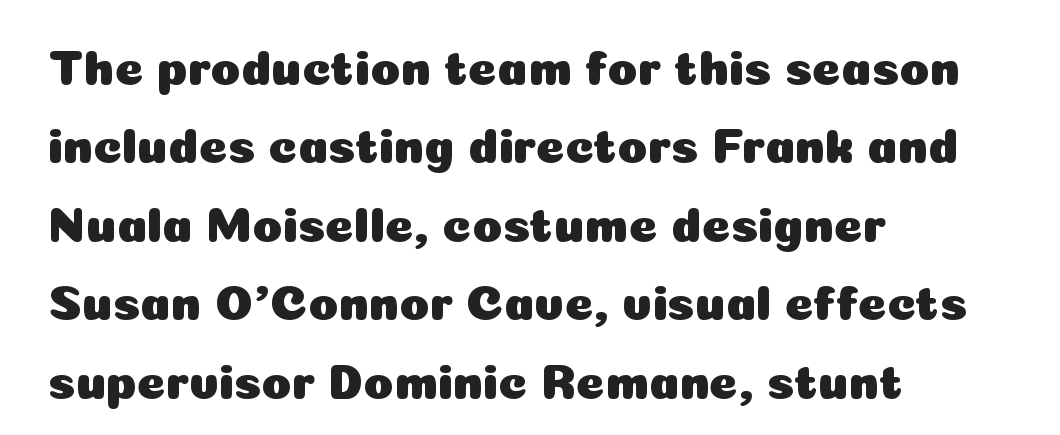
The image shows 49 px sans-serif type, upright; set left-aligned, normal line spacing (1.6x), normal letter spacing, not underlined; low stroke contrast and a medium x-height.
